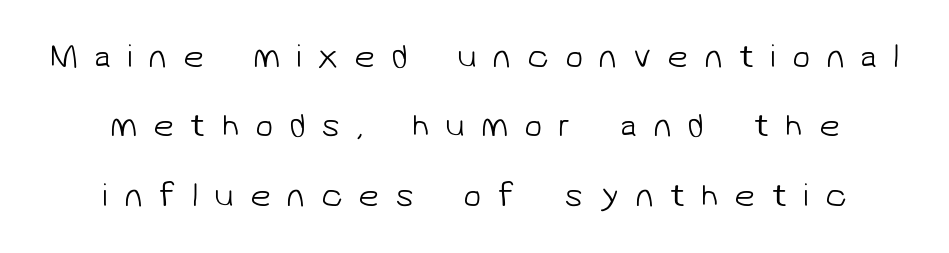
The image shows 33 px light sans-serif type; set loose line spacing (2.1x), unusually wide letter spacing (+0.48 em), not underlined; low stroke contrast and a medium x-height.
